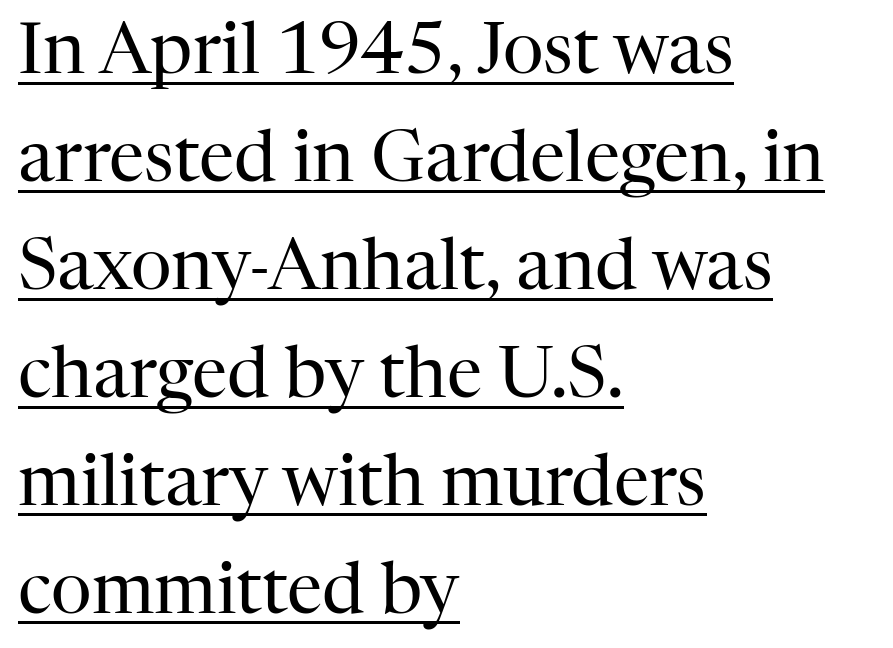
Each letter keeps its own natural width here, so spacing adapts to shape. Rows of type keep a routine distance in the vertical direction. Does the lettering tilt? It doesn't — this is upright. This rendering leaves character spacing at its baseline value. These lines stack with their left ends in a neat column. Small tapered or slab feet sit at the stroke ends, so this counts as serif.
